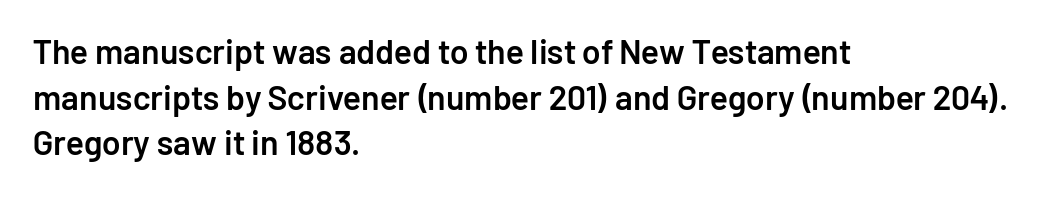
Q: Is the text bold? A: Semi-bold.
Q: Is the text italic (slanted)? A: No, it is upright.
Q: Is the typeface a serif or a sans-serif typeface? A: Sans-serif.
Q: Is the text underlined? A: No.
Q: How is the paragraph aligned? A: Left-aligned.
Q: Is the spacing between letters normal or unusually wide? A: Normal.
Q: Is the spacing between lines tight, normal or loose? A: Normal.
Q: Width (condensed, normal, or wide)? A: Normal.
Q: Stroke contrast? A: Low.
Q: x-height? A: Medium.
Q: Monospaced? A: No.
